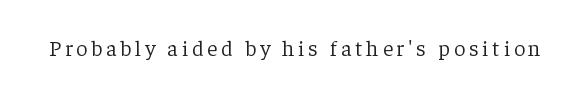
Q: Is the text bold? A: No.
Q: Is the text italic (slanted)? A: No, it is upright.
Q: Is the text underlined? A: No.
